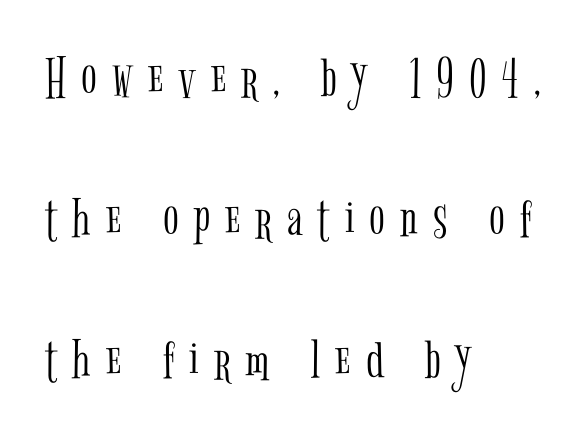
The type sits square on the baseline with zero lean. Small tapered or slab feet sit at the stroke ends, so this counts as serif. Looks like regular typesetting: each glyph gets only the width it needs. This reads as an unemphasized weight, regular at the heaviest. Rows of type keep a wide berth in the vertical direction. Spacing between characters has been opened up far beyond the box default.
